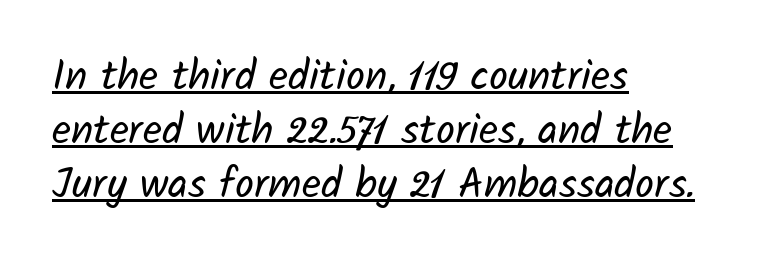
The image shows 42 px regular-weight sans-serif type; set left-aligned, normal line spacing (1.28x), normal letter spacing, underlined; low stroke contrast and a medium x-height.
